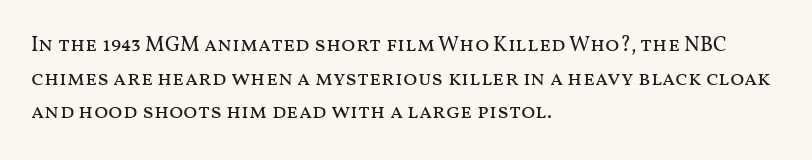
Q: Is the text bold? A: No.
Q: Is the text italic (slanted)? A: No, it is upright.
Q: Is the text underlined? A: No.
Q: How is the paragraph aligned? A: Left-aligned.
Q: Is the spacing between letters normal or unusually wide? A: Normal.
Q: Is the spacing between lines tight, normal or loose? A: Normal.
